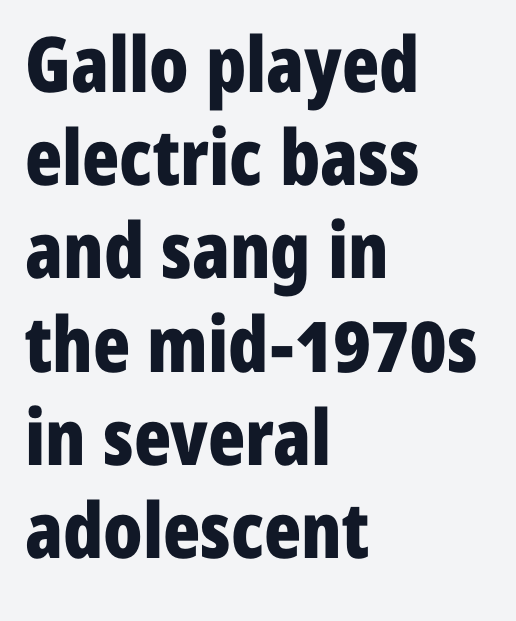
Q: Is the text bold? A: Yes.
Q: Is the text italic (slanted)? A: No, it is upright.
Q: Is the typeface a serif or a sans-serif typeface? A: Sans-serif.
Q: Is the text underlined? A: No.
Q: How is the paragraph aligned? A: Left-aligned.
Q: Is the spacing between letters normal or unusually wide? A: Normal.
Q: Width (condensed, normal, or wide)? A: Condensed.
Q: Stroke contrast? A: Low.
Q: x-height? A: Medium.
Q: Monospaced? A: No.
